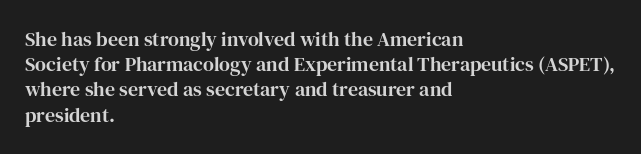
Q: Is the text italic (slanted)? A: No, it is upright.
Q: Is the text underlined? A: No.
Q: How is the paragraph aligned? A: Left-aligned.
Q: Is the spacing between letters normal or unusually wide? A: Normal.
Q: Is the spacing between lines tight, normal or loose? A: Normal.
